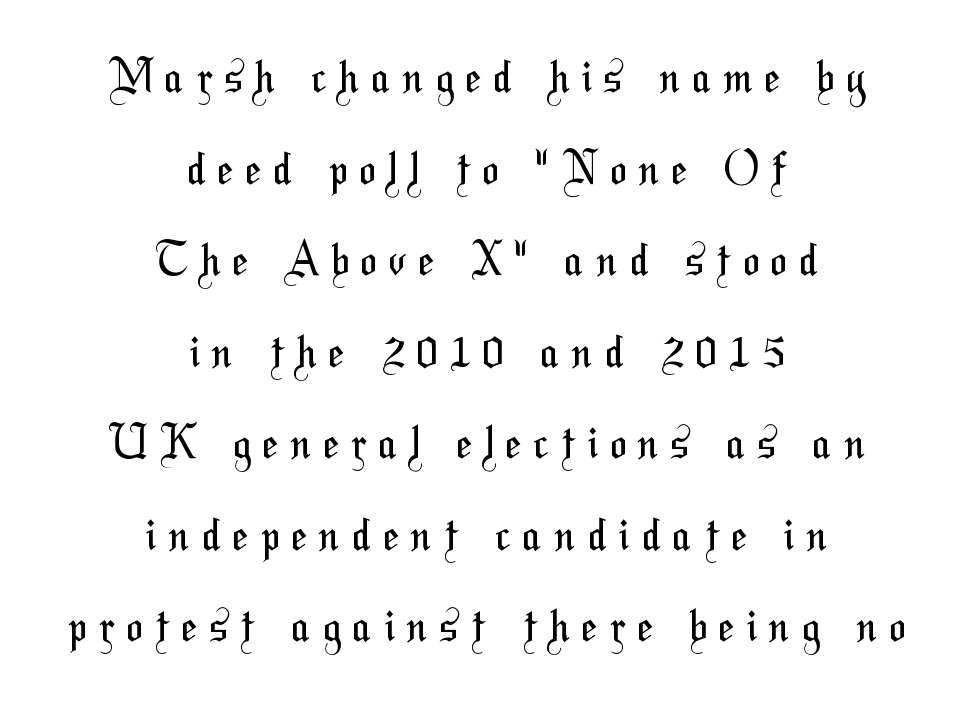
The image shows 44 px regular-weight, condensed sans-serif type; set centered, loose line spacing (2.08x), unusually wide letter spacing (+0.29 em), not underlined; medium stroke contrast and a medium x-height.
